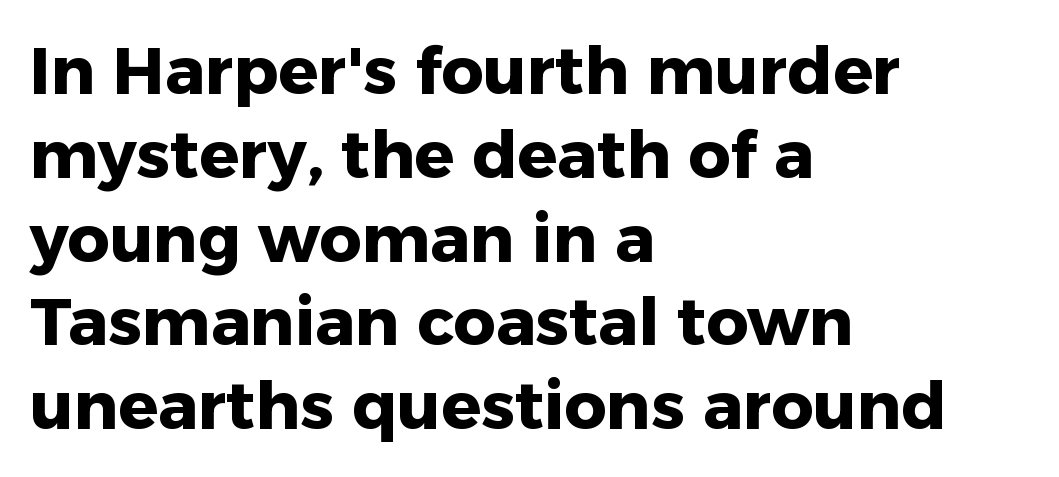
Q: Is the text bold? A: Yes.
Q: Is the text italic (slanted)? A: No, it is upright.
Q: Is the typeface a serif or a sans-serif typeface? A: Sans-serif.
Q: Is the text underlined? A: No.
Q: How is the paragraph aligned? A: Left-aligned.
Q: Is the spacing between letters normal or unusually wide? A: Normal.
Q: Is the spacing between lines tight, normal or loose? A: Normal.
Q: Width (condensed, normal, or wide)? A: Normal.
Q: Stroke contrast? A: Low.
Q: x-height? A: Medium.
Q: Monospaced? A: No.
